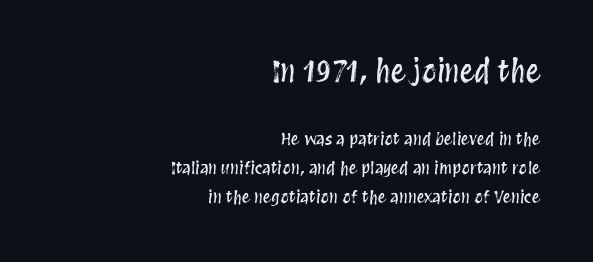
Q: Is the text italic (slanted)? A: No, it is upright.
Q: Is the text underlined? A: No.
Q: How is the paragraph aligned? A: Right-aligned.
Q: Is the spacing between letters normal or unusually wide? A: Normal.
Q: Which block of text is set in a larger size, the first (top) or the second (bottom)? A: The first (top) one.
Q: Width (condensed, normal, or wide)? A: Condensed.
Q: Stroke contrast? A: Medium.
Q: x-height? A: Large.
Q: Monospaced? A: No.
